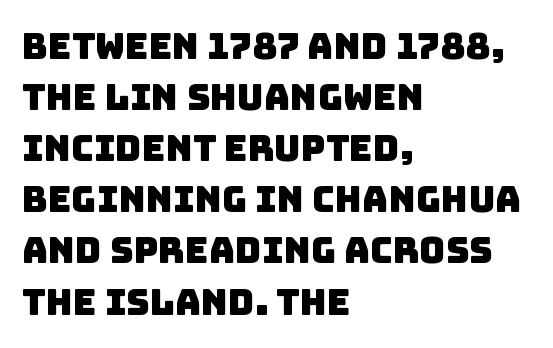
Q: Is the typeface a serif or a sans-serif typeface? A: Sans-serif.
Q: Is the text underlined? A: No.
Q: How is the paragraph aligned? A: Left-aligned.
Q: Is the spacing between letters normal or unusually wide? A: Normal.
Q: Is the spacing between lines tight, normal or loose? A: Normal.
Q: Width (condensed, normal, or wide)? A: Normal.
Q: Stroke contrast? A: Low.
Q: x-height? A: Large.
Q: Monospaced? A: No.
